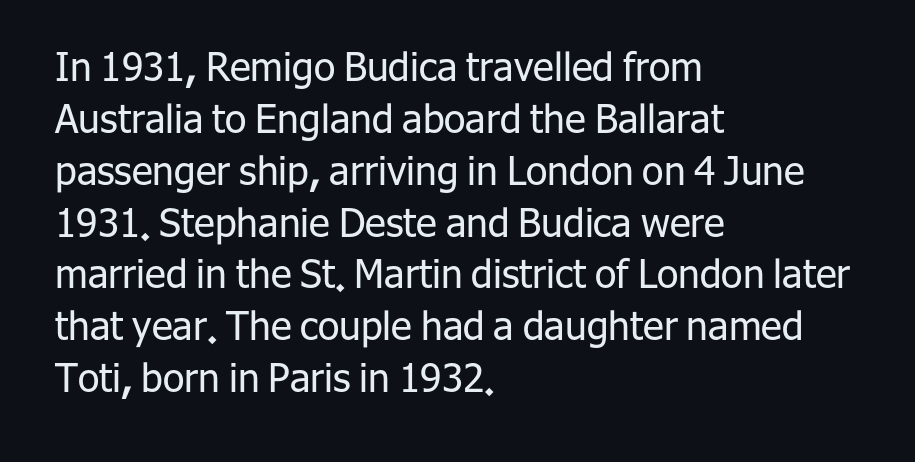
Q: Is the text bold? A: No.
Q: Is the text italic (slanted)? A: No, it is upright.
Q: Is the typeface a serif or a sans-serif typeface? A: Sans-serif.
Q: Is the text underlined? A: No.
Q: How is the paragraph aligned? A: Left-aligned.
Q: Is the spacing between letters normal or unusually wide? A: Normal.
Q: Is the spacing between lines tight, normal or loose? A: Normal.
Q: Width (condensed, normal, or wide)? A: Normal.
Q: Stroke contrast? A: Low.
Q: x-height? A: Medium.
Q: Monospaced? A: No.
